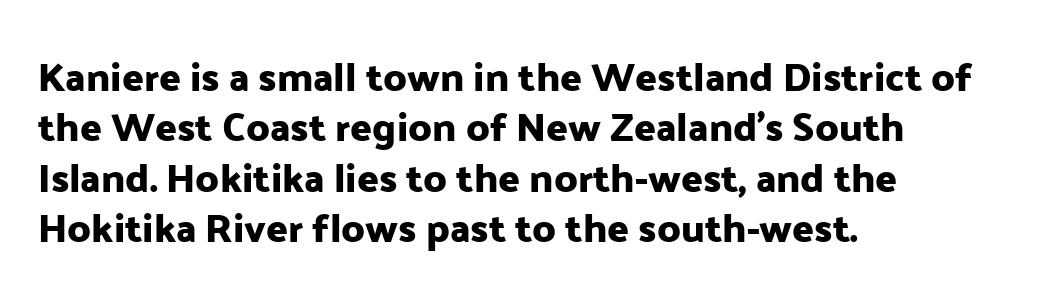
Q: Is the text italic (slanted)? A: No, it is upright.
Q: Is the typeface a serif or a sans-serif typeface? A: Sans-serif.
Q: Is the text underlined? A: No.
Q: How is the paragraph aligned? A: Left-aligned.
Q: Is the spacing between letters normal or unusually wide? A: Normal.
Q: Is the spacing between lines tight, normal or loose? A: Normal.
Q: Width (condensed, normal, or wide)? A: Normal.
Q: Stroke contrast? A: Low.
Q: x-height? A: Medium.
Q: Monospaced? A: No.
